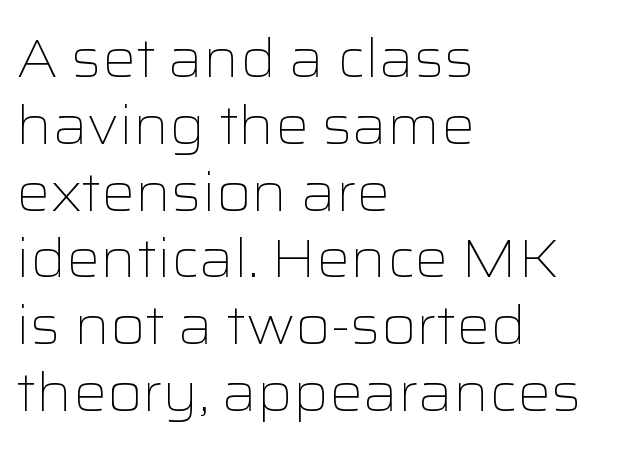
{"serif": "no", "italic": "no", "bold": "no", "weight": "light", "width": "wide", "stroke_contrast": "low", "x_height": "medium", "monospaced": "no", "underline": "no", "align": "left", "line_spacing": "normal", "line_spacing_ratio": 1.26, "letter_spacing": "normal", "letter_spacing_em": 0.0, "glyph_px": 53}
